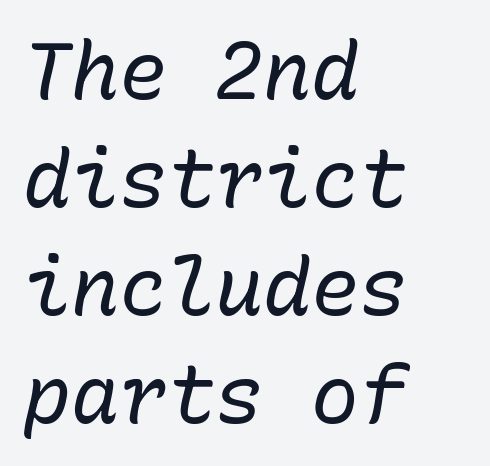
The face used here is monospaced, like something from a code editor. A quiet, ordinary-to-light weight characterises the typeface. Horizontal alignment here is leftward, the default for most running prose. The font's italic variant was chosen for this text. Decoration check: the copy has no underline.
